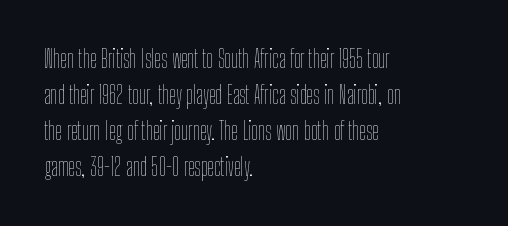
The image shows 24 px text type, upright; set left-aligned, normal line spacing (1.5x), normal letter spacing, not underlined.
